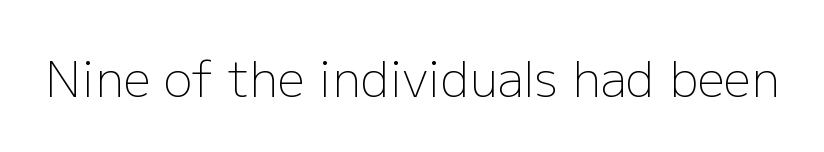
Q: Is the text bold? A: No.
Q: Is the text italic (slanted)? A: No, it is upright.
Q: Is the typeface a serif or a sans-serif typeface? A: Sans-serif.
Q: Is the text underlined? A: No.
Q: Is the spacing between letters normal or unusually wide? A: Normal.
Q: Width (condensed, normal, or wide)? A: Normal.
Q: Stroke contrast? A: Low.
Q: x-height? A: Medium.
Q: Monospaced? A: No.
